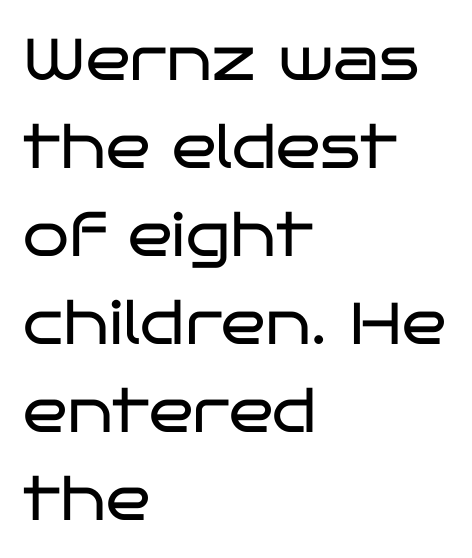
Spacing verdict: proportional, widths tailored to each character. Line beginnings align vertically; line endings do not. Unlike a traditional serif, this face leaves its strokes unadorned. Glance below the letters and you will spot only blank space. No extra ink here — the face is not bold. Each word holds together tightly as a unit, with standard inter-letter gaps.
